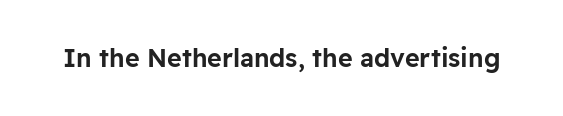
{"italic": "no", "underline": "no", "letter_spacing": "normal", "letter_spacing_em": 0.0, "glyph_px": 25}
